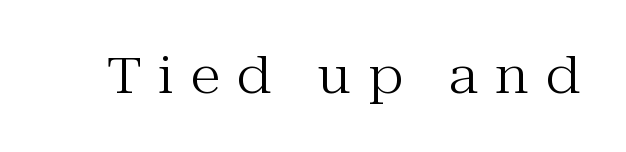
The image shows 50 px regular-weight serif type, upright; set unusually wide letter spacing (+0.34 em), not underlined; medium stroke contrast and a medium x-height.
